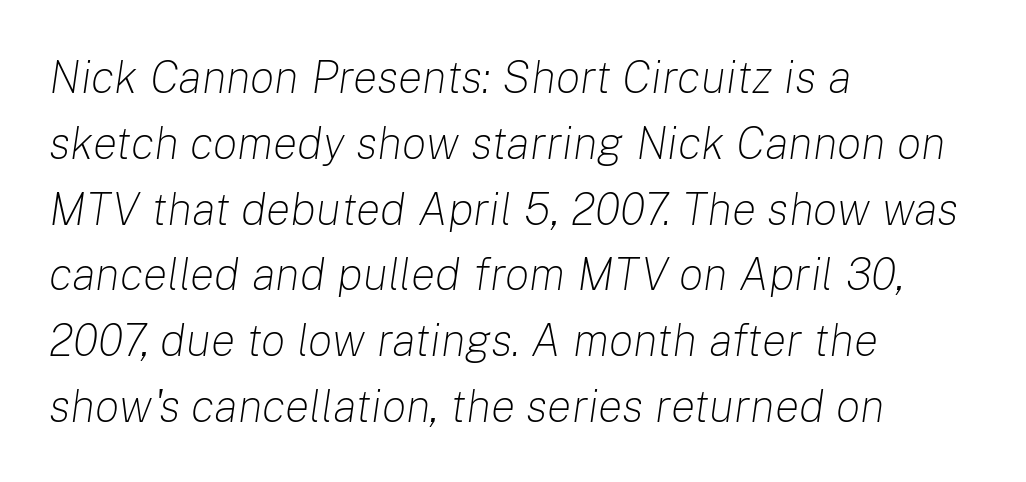
Q: Is the text bold? A: No.
Q: Is the text italic (slanted)? A: Yes, it leans right by about 8 degrees.
Q: Is the text underlined? A: No.
Q: How is the paragraph aligned? A: Left-aligned.
Q: Is the spacing between letters normal or unusually wide? A: Normal.
Q: Is the spacing between lines tight, normal or loose? A: Normal.
Q: Width (condensed, normal, or wide)? A: Normal.
Q: Stroke contrast? A: Low.
Q: x-height? A: Medium.
Q: Monospaced? A: No.
